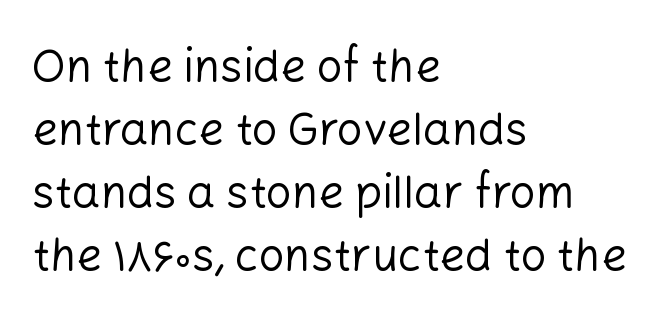
Q: Is the text bold? A: No.
Q: Is the text italic (slanted)? A: No, it is upright.
Q: Is the typeface a serif or a sans-serif typeface? A: Sans-serif.
Q: Is the text underlined? A: No.
Q: How is the paragraph aligned? A: Left-aligned.
Q: Is the spacing between letters normal or unusually wide? A: Normal.
Q: Is the spacing between lines tight, normal or loose? A: Normal.
Q: Width (condensed, normal, or wide)? A: Normal.
Q: Stroke contrast? A: Low.
Q: x-height? A: Medium.
Q: Monospaced? A: No.
